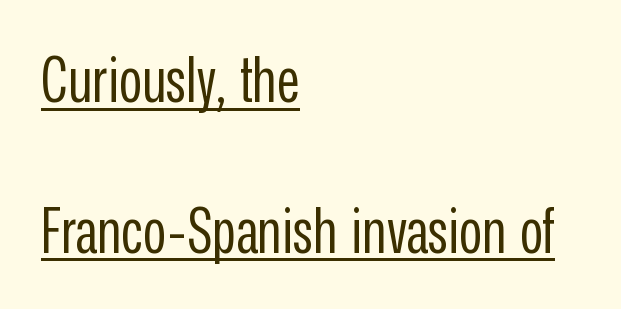
The font family rendered here belongs to the sans-serif group. Alignment: flush left. Every character sits straight up, as roman type does. The rendering uses natural spacing where letterforms have individual widths. Interline gaps are noticeably wide in this sample. In terms of letterspacing, this is plain default setting.
